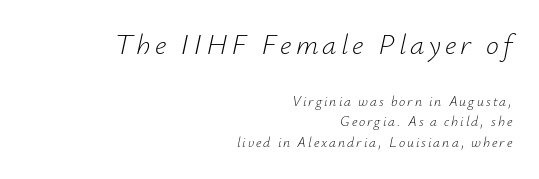
Q: Is the text bold? A: No.
Q: Is the text italic (slanted)? A: Yes, it leans right by about 12 degrees.
Q: Is the text underlined? A: No.
Q: How is the paragraph aligned? A: Right-aligned.
Q: Is the spacing between lines tight, normal or loose? A: Normal.
Q: Which block of text is set in a larger size, the first (top) or the second (bottom)? A: The first (top) one.
Q: Width (condensed, normal, or wide)? A: Normal.
Q: Stroke contrast? A: Low.
Q: x-height? A: Small.
Q: Monospaced? A: No.
